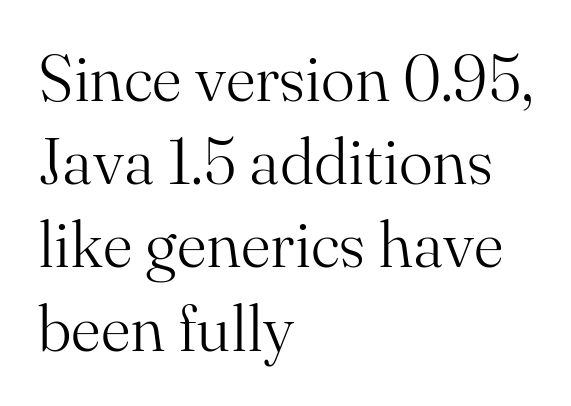
The line-height multiplier appears to be the usual default. Beneath every word, the page is bare. Weight class: somewhere from thin through regular. All the whitespace from short lines collects on the right.
